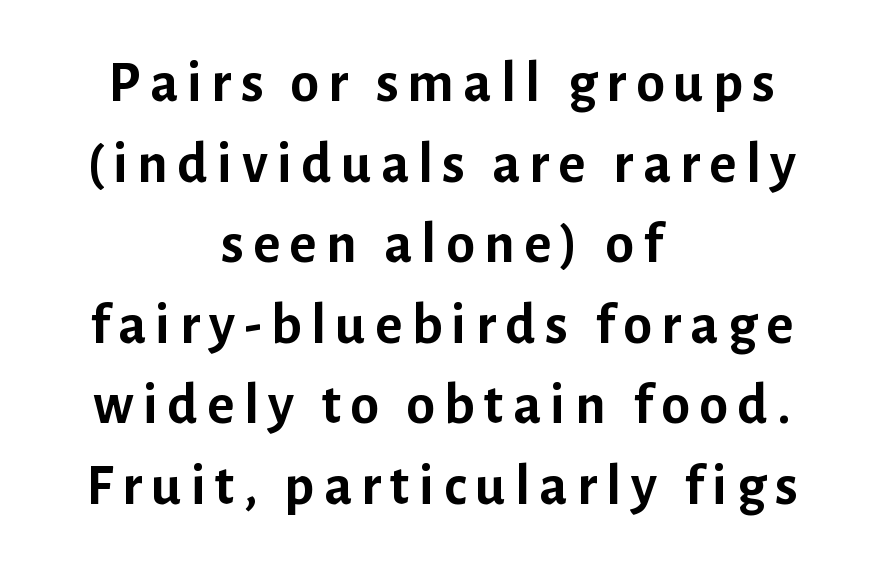
{"serif": "no", "italic": "no", "bold": "yes", "weight": "semibold", "width": "normal", "stroke_contrast": "low", "x_height": "medium", "monospaced": "no", "underline": "no", "align": "center", "line_spacing": "normal", "line_spacing_ratio": 1.39, "glyph_px": 58}
